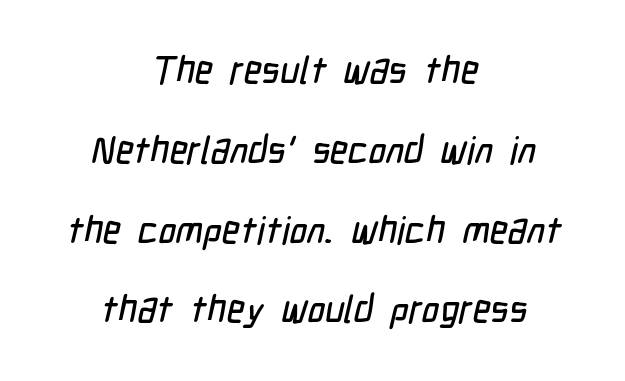
The image shows 38 px condensed sans-serif type; set centered, loose line spacing (2.1x), normal letter spacing, not underlined; low stroke contrast and a medium x-height.
